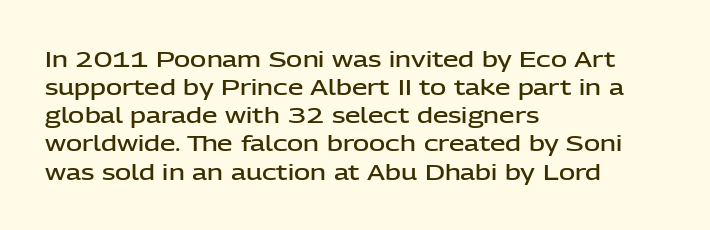
Q: Is the text bold? A: Semi-bold.
Q: Is the text italic (slanted)? A: No, it is upright.
Q: Is the text underlined? A: No.
Q: How is the paragraph aligned? A: Left-aligned.
Q: Is the spacing between letters normal or unusually wide? A: Normal.
Q: Is the spacing between lines tight, normal or loose? A: Normal.
